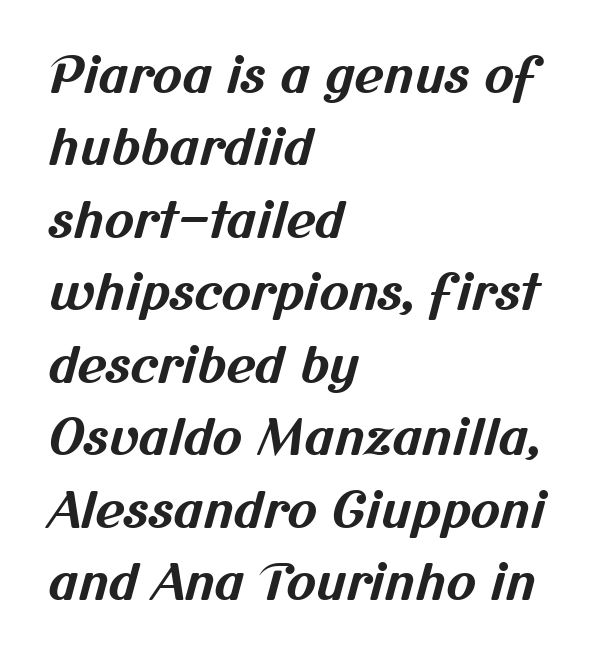
Q: Is the text bold? A: Yes.
Q: Is the typeface a serif or a sans-serif typeface? A: Sans-serif.
Q: Is the text underlined? A: No.
Q: How is the paragraph aligned? A: Left-aligned.
Q: Is the spacing between letters normal or unusually wide? A: Normal.
Q: Is the spacing between lines tight, normal or loose? A: Normal.
Q: Width (condensed, normal, or wide)? A: Normal.
Q: Stroke contrast? A: Medium.
Q: x-height? A: Medium.
Q: Monospaced? A: No.
